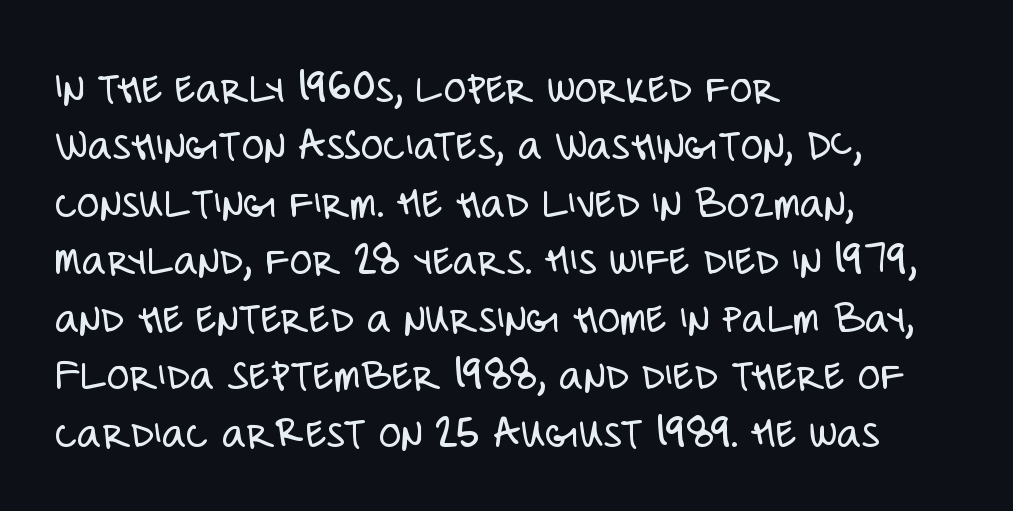
Glyph-to-glyph distance matches everyday printed text. Posture: vertical. Regarding serifs, this sample does without them. Normally led — the rows are evenly, conventionally spaced.
